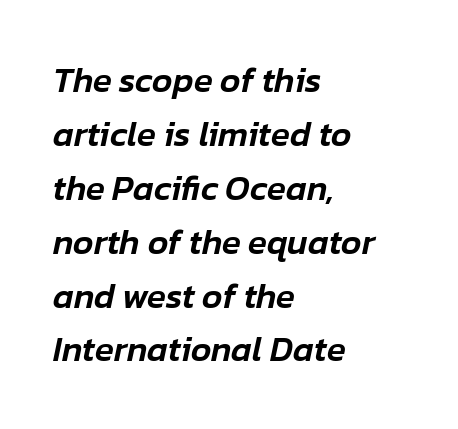
The image shows 35 px text type, italic (leaning right); set left-aligned, normal line spacing (1.54x), normal letter spacing, not underlined; low stroke contrast and a medium x-height.
